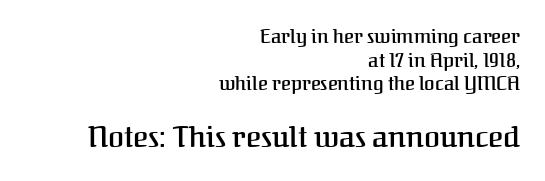
{"serif": "yes", "italic": "no", "bold": "semi", "weight": "semibold", "width": "normal", "stroke_contrast": "medium", "x_height": "medium", "monospaced": "no", "underline": "no", "align": "right", "line_spacing_ratio": 1.24, "letter_spacing": "normal", "letter_spacing_em": 0.0, "larger_block": "second", "size_ratio": 1.53, "glyph_px": 29}
